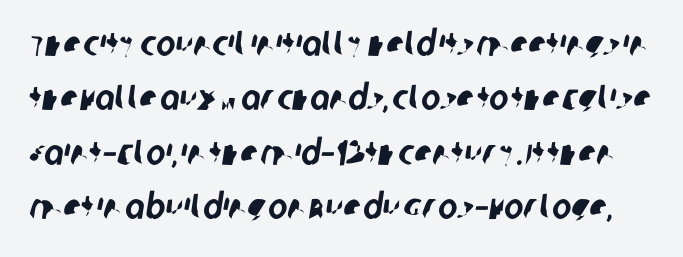
{"serif": "no", "width": "condensed", "stroke_contrast": "low", "x_height": "large", "monospaced": "no", "underline": "no", "line_spacing": "normal", "line_spacing_ratio": 1.51, "letter_spacing": "normal", "letter_spacing_em": 0.0, "glyph_px": 36}
